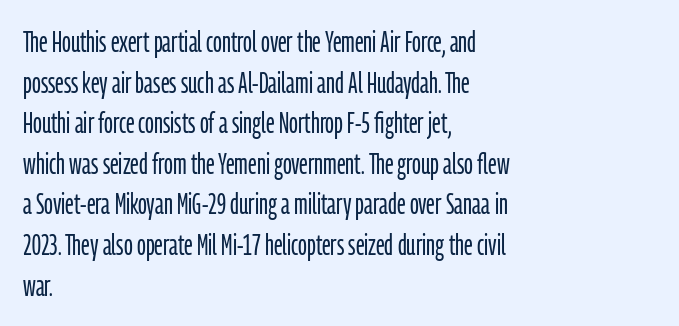
Q: Is the text bold? A: No.
Q: Is the text italic (slanted)? A: No, it is upright.
Q: Is the typeface a serif or a sans-serif typeface? A: Sans-serif.
Q: Is the text underlined? A: No.
Q: How is the paragraph aligned? A: Left-aligned.
Q: Is the spacing between letters normal or unusually wide? A: Normal.
Q: Is the spacing between lines tight, normal or loose? A: Normal.
Q: Width (condensed, normal, or wide)? A: Condensed.
Q: Stroke contrast? A: Low.
Q: x-height? A: Medium.
Q: Monospaced? A: No.
